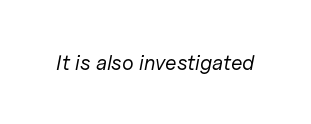
{"italic": "yes", "lean": "right", "slant_degrees": 11, "bold": "no", "underline": "no", "letter_spacing": "normal", "letter_spacing_em": 0.0, "glyph_px": 21}
